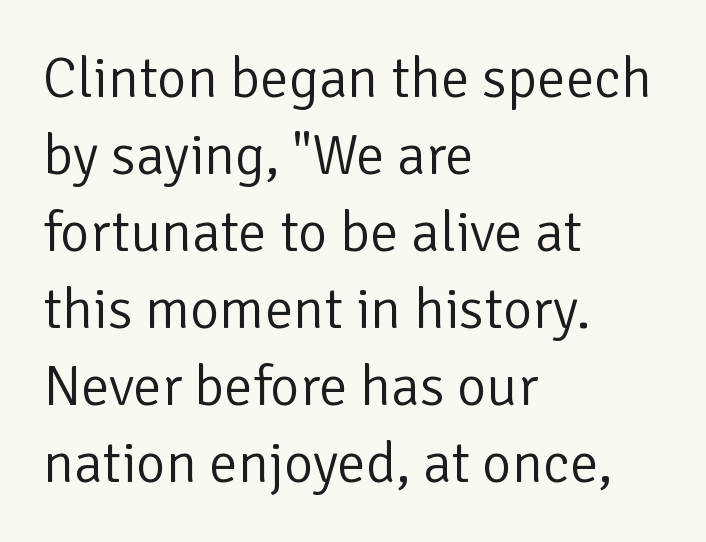
{"serif": "no", "italic": "no", "bold": "no", "weight": "light", "width": "normal", "stroke_contrast": "low", "x_height": "medium", "monospaced": "no", "underline": "no", "align": "left", "line_spacing": "normal", "line_spacing_ratio": 1.35, "letter_spacing": "normal", "letter_spacing_em": 0.0, "glyph_px": 57}
